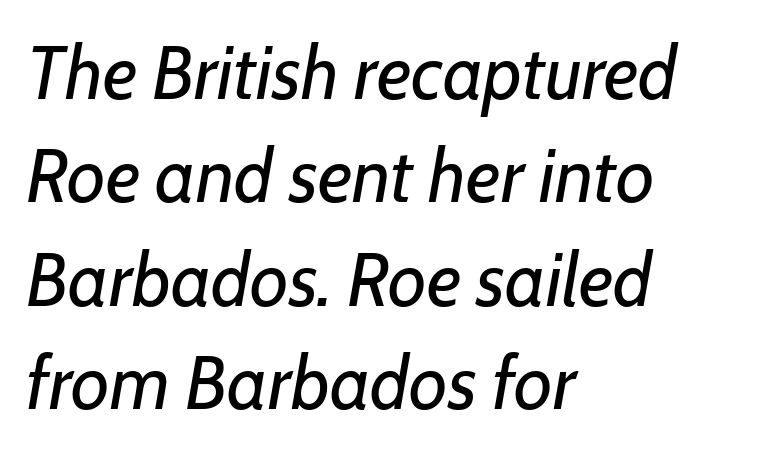
Q: Is the text bold? A: No.
Q: Is the text italic (slanted)? A: Yes, it leans right by about 7 degrees.
Q: Is the text underlined? A: No.
Q: How is the paragraph aligned? A: Left-aligned.
Q: Is the spacing between letters normal or unusually wide? A: Normal.
Q: Is the spacing between lines tight, normal or loose? A: Normal.
Q: Width (condensed, normal, or wide)? A: Normal.
Q: Stroke contrast? A: Low.
Q: x-height? A: Medium.
Q: Monospaced? A: No.
